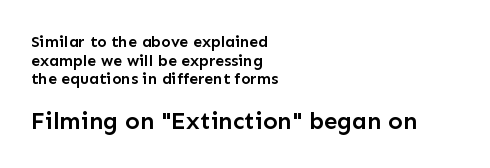
Q: Is the text bold? A: Semi-bold.
Q: Is the text italic (slanted)? A: No, it is upright.
Q: Is the text underlined? A: No.
Q: How is the paragraph aligned? A: Left-aligned.
Q: Is the spacing between letters normal or unusually wide? A: Normal.
Q: Which block of text is set in a larger size, the first (top) or the second (bottom)? A: The second (bottom) one.
